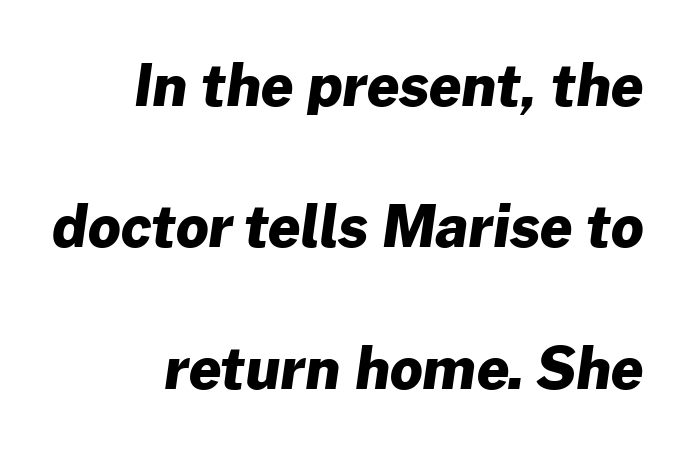
The image shows 57 px heavy sans-serif type; set loose line spacing (2.48x), normal letter spacing, not underlined; low stroke contrast and a medium x-height.
